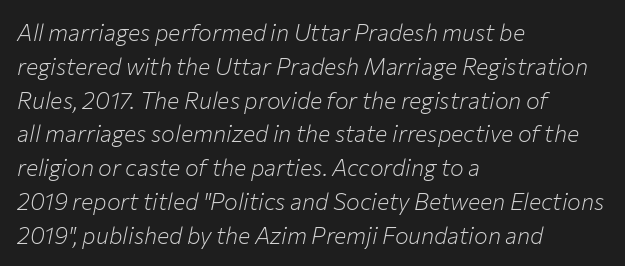
{"italic": "yes", "lean": "right", "slant_degrees": 12, "bold": "no", "underline": "no", "align": "left", "line_spacing": "normal", "line_spacing_ratio": 1.47, "letter_spacing": "normal", "letter_spacing_em": 0.0, "glyph_px": 23}
